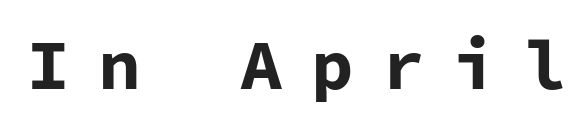
Q: Is the text bold? A: Yes.
Q: Is the text italic (slanted)? A: No, it is upright.
Q: Is the typeface a serif or a sans-serif typeface? A: Sans-serif.
Q: Is the text underlined? A: No.
Q: Is the spacing between letters normal or unusually wide? A: Unusually wide.
Q: Width (condensed, normal, or wide)? A: Normal.
Q: Stroke contrast? A: Low.
Q: x-height? A: Medium.
Q: Monospaced? A: Yes.
